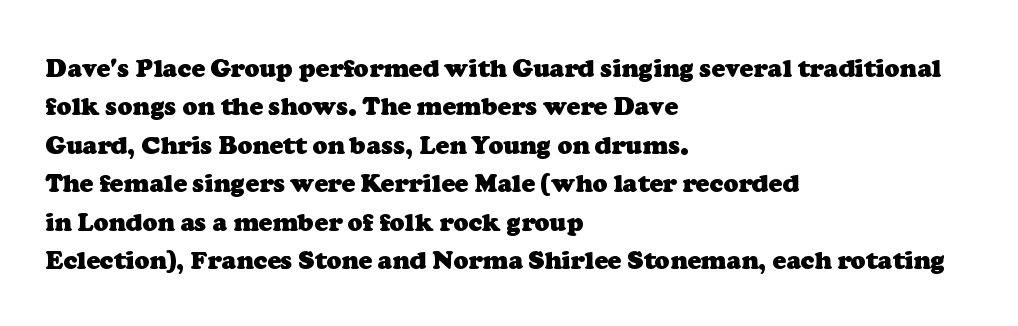
Q: Is the text bold? A: Yes.
Q: Is the text underlined? A: No.
Q: How is the paragraph aligned? A: Left-aligned.
Q: Is the spacing between letters normal or unusually wide? A: Normal.
Q: Is the spacing between lines tight, normal or loose? A: Normal.
